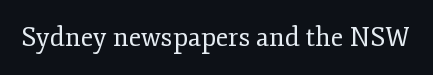
A roman cut, with each character standing at attention. Decoration check: the copy has no underline. The gaps between neighbouring characters are ordinary and unremarkable. Bold? No — there's no thickening of the strokes.
